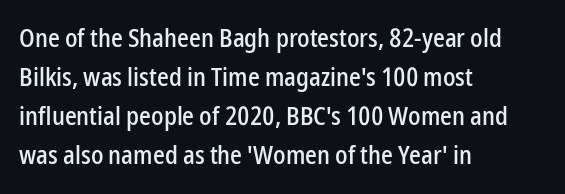
The image shows 26 px text type, upright; set left-aligned, normal line spacing (1.5x), normal letter spacing, not underlined.
